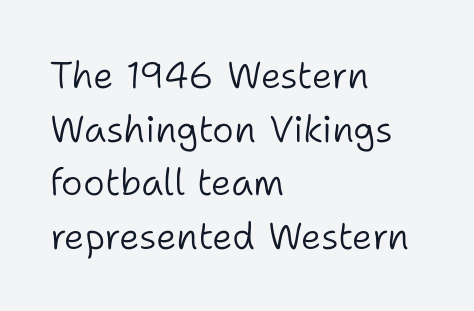
Q: Is the text bold? A: No.
Q: Is the text italic (slanted)? A: No, it is upright.
Q: Is the typeface a serif or a sans-serif typeface? A: Sans-serif.
Q: Is the text underlined? A: No.
Q: How is the paragraph aligned? A: Left-aligned.
Q: Is the spacing between letters normal or unusually wide? A: Normal.
Q: Is the spacing between lines tight, normal or loose? A: Normal.
Q: Width (condensed, normal, or wide)? A: Normal.
Q: Stroke contrast? A: Low.
Q: x-height? A: Medium.
Q: Monospaced? A: No.
